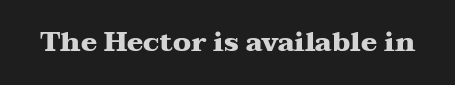
{"italic": "no", "bold": "yes", "underline": "no", "letter_spacing": "normal", "letter_spacing_em": 0.0, "glyph_px": 27}
